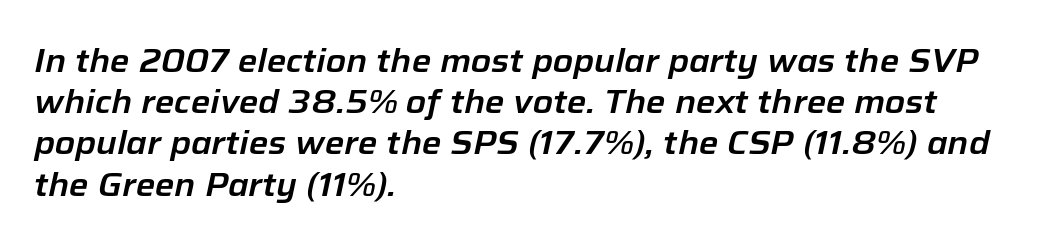
Caption: multi-line text, flush left, ragged right. Baseline-to-baseline distance is the conventional proportion of letter height. How are the letters spaced? Ordinarily, with no added tracking. The rendering uses natural spacing where letterforms have individual widths.
